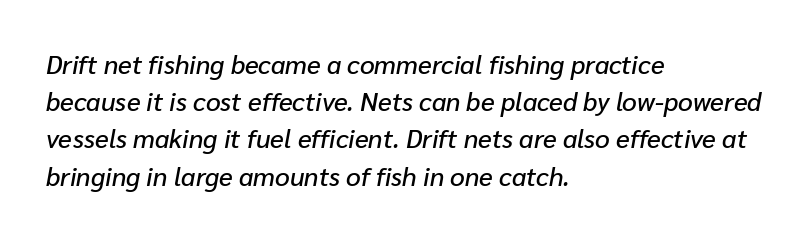
Q: Is the text italic (slanted)? A: Yes, it leans right by about 10 degrees.
Q: Is the text underlined? A: No.
Q: How is the paragraph aligned? A: Left-aligned.
Q: Is the spacing between letters normal or unusually wide? A: Normal.
Q: Is the spacing between lines tight, normal or loose? A: Normal.
